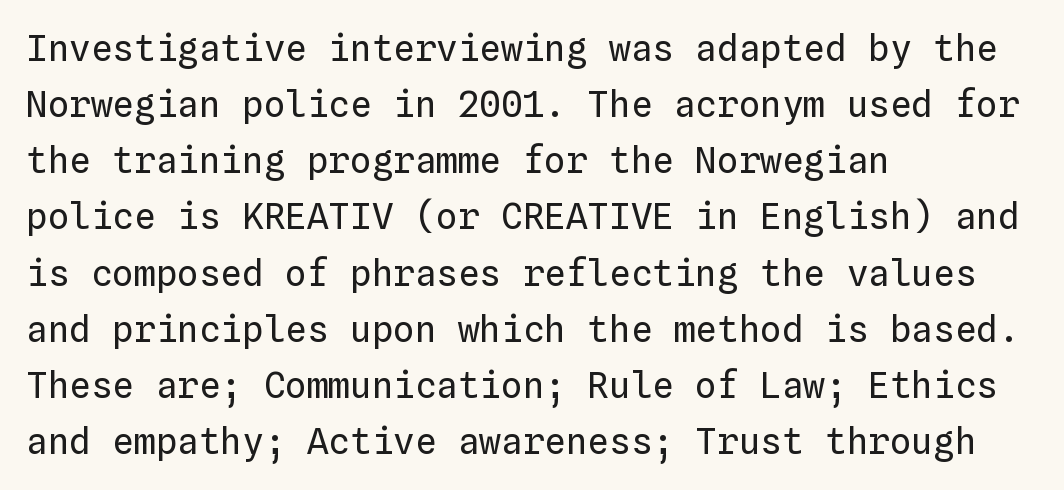
The image shows 36 px regular-weight type, upright, monospaced; set left-aligned, normal line spacing (1.56x), normal letter spacing, not underlined; low stroke contrast and a medium x-height.
